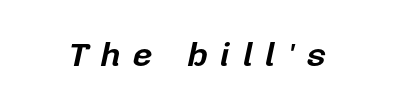
The tracking reads as deliberately expanded to a designer's eye. The passage shown is emphatically bold. The letters are slanted; this is an italic face. Is this a fixed-width face? No — the glyphs have proportional, varying widths. Underline: absent.
